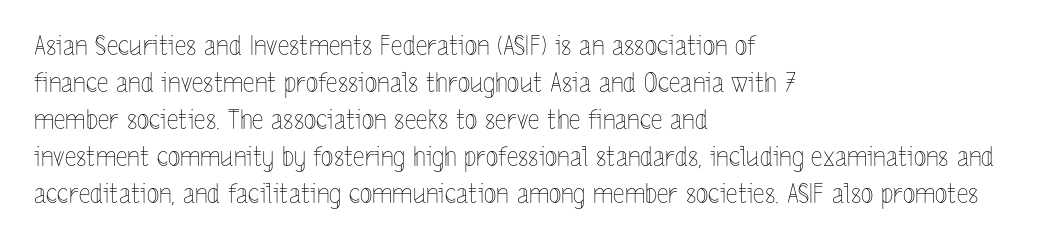
Rule under the text: the space is simply empty. The tracking reads as untouched default to a designer's eye. Compared with a typical body face, this is equally light or lighter still. A student would call this left alignment; a typographer would say flush left, rag right. The rows are spaced the way most documents space them.
